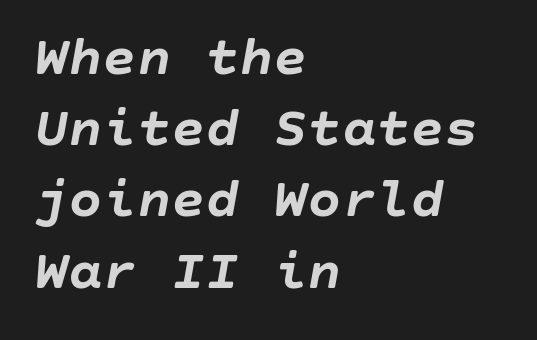
The image shows 57 px semibold type, italic (leaning right); set left-aligned, normal line spacing (1.25x), normal letter spacing, not underlined; low stroke contrast and a large x-height.
